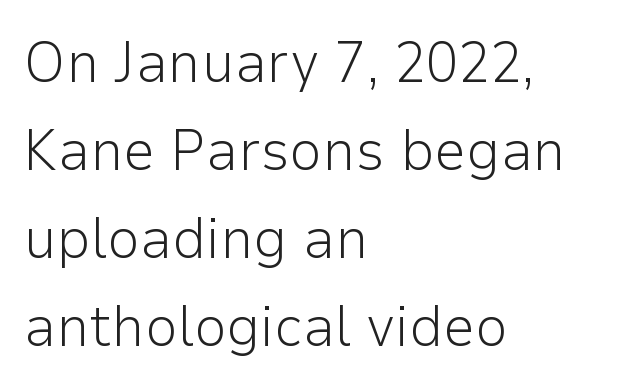
{"serif": "no", "italic": "no", "bold": "no", "weight": "light", "width": "normal", "stroke_contrast": "low", "x_height": "medium", "monospaced": "no", "underline": "no", "align": "left", "line_spacing": "normal", "line_spacing_ratio": 1.52, "letter_spacing": "normal", "letter_spacing_em": 0.0, "glyph_px": 58}
